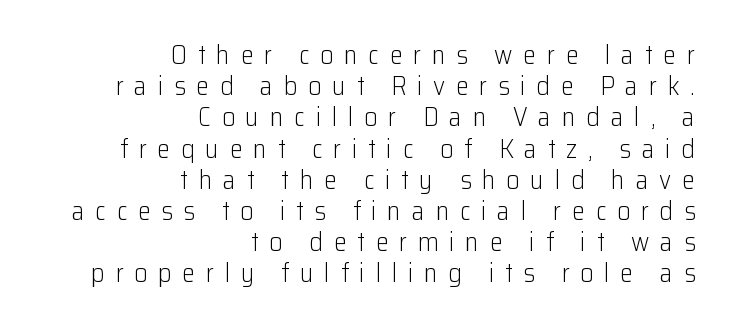
The image shows 26 px text type, upright; set right-aligned, line spacing 1.2x, unusually wide letter spacing (+0.41 em), not underlined.
